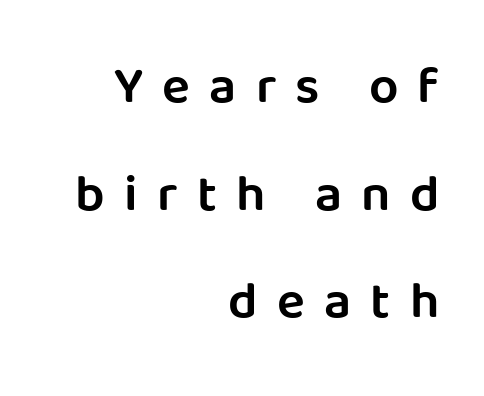
Q: Is the text bold? A: Semi-bold.
Q: Is the text italic (slanted)? A: No, it is upright.
Q: Is the typeface a serif or a sans-serif typeface? A: Sans-serif.
Q: Is the text underlined? A: No.
Q: How is the paragraph aligned? A: Right-aligned.
Q: Is the spacing between letters normal or unusually wide? A: Unusually wide.
Q: Is the spacing between lines tight, normal or loose? A: Loose.
Q: Width (condensed, normal, or wide)? A: Normal.
Q: Stroke contrast? A: Low.
Q: x-height? A: Large.
Q: Monospaced? A: No.
